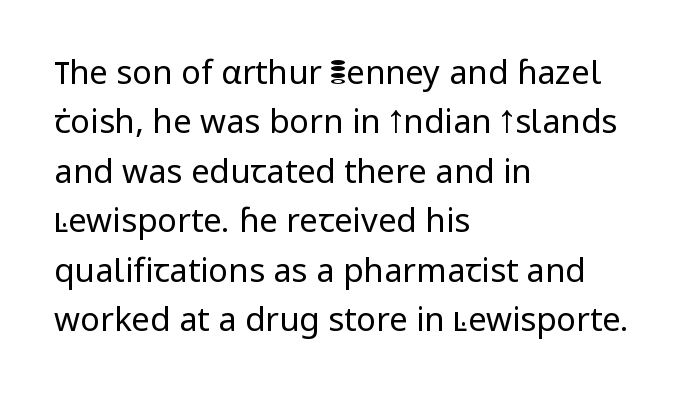
The image shows 33 px regular-weight sans-serif type, upright; set left-aligned, normal line spacing (1.5x), normal letter spacing, not underlined; low stroke contrast and a medium x-height.
